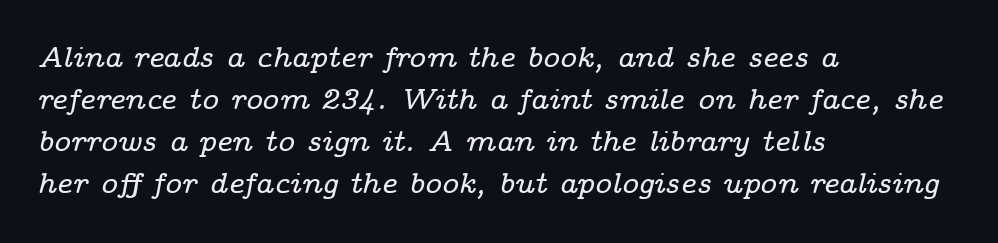
Any mark beneath the type? The region is blank. Note the varied advance widths — an 'i' is clearly narrower than an 'm'. You can tell it's italic because the verticals aren't actually vertical. One glance says typical: line gaps are just what's usual. Nothing unusual about the tracking: characters are spaced as the font intends.
